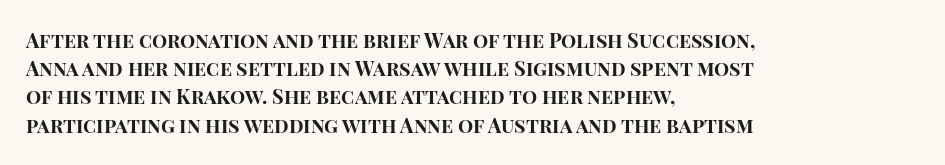
{"italic": "no", "bold": "yes", "underline": "no", "align": "left", "line_spacing": "normal", "line_spacing_ratio": 1.41, "letter_spacing": "normal", "letter_spacing_em": 0.0, "glyph_px": 20}
